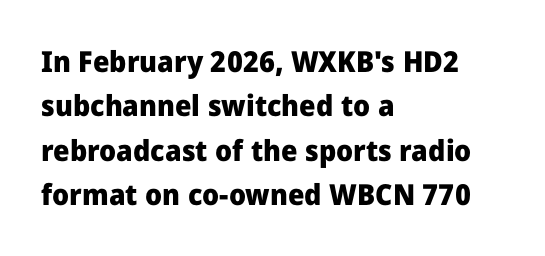
The image shows 29 px heavy sans-serif type, upright; set left-aligned, normal line spacing (1.53x), normal letter spacing, not underlined; low stroke contrast and a medium x-height.
